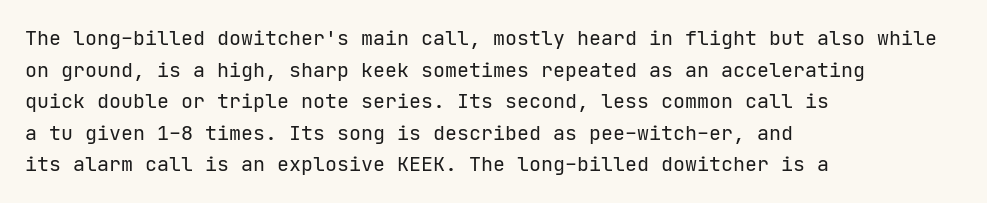
Q: Is the text bold? A: No.
Q: Is the text italic (slanted)? A: No, it is upright.
Q: Is the text underlined? A: No.
Q: How is the paragraph aligned? A: Left-aligned.
Q: Is the spacing between letters normal or unusually wide? A: Normal.
Q: Is the spacing between lines tight, normal or loose? A: Normal.
